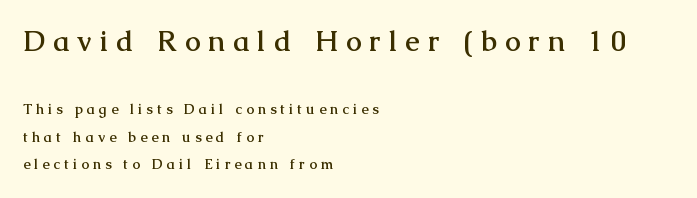
When letters stand straight like this, we call the style roman or upright. The emphasis by scale lands on block number one, above. Here the designer chose a conventional face with non-uniform glyph widths. The letterforms stand isolated, each surrounded by extra space.
